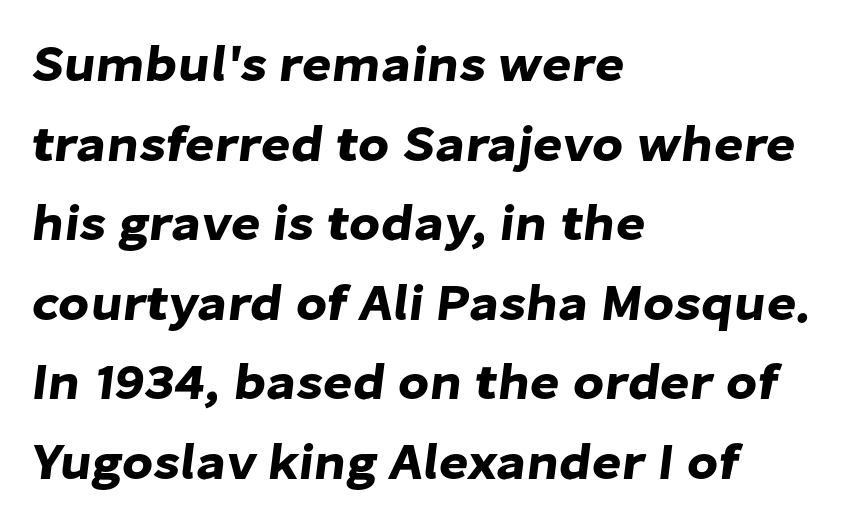
The vertical gap from one line to the next is medium. The face used here is proportionally spaced, like ordinary book or web type. Type style note: lacks serifs. Casual observation: everything's shoved over to the left.
